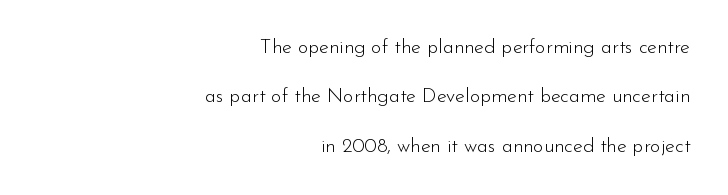
Every stem runs plumb, perpendicular to the baseline. Nothing heavy about these letters — not bold at all. The space beneath each line is pristine and unruled. How are the letters spaced? Ordinarily, with no added tracking. Horizontal bands of white between lines are thick stripes. The compositor pushed each line to the right boundary.
